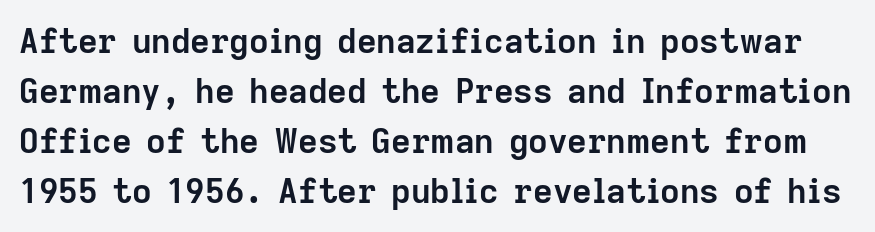
Q: Is the text bold? A: Yes.
Q: Is the text italic (slanted)? A: No, it is upright.
Q: Is the typeface a serif or a sans-serif typeface? A: Sans-serif.
Q: Is the text underlined? A: No.
Q: Is the spacing between letters normal or unusually wide? A: Normal.
Q: Is the spacing between lines tight, normal or loose? A: Normal.
Q: Width (condensed, normal, or wide)? A: Normal.
Q: Stroke contrast? A: Low.
Q: x-height? A: Medium.
Q: Monospaced? A: No.
